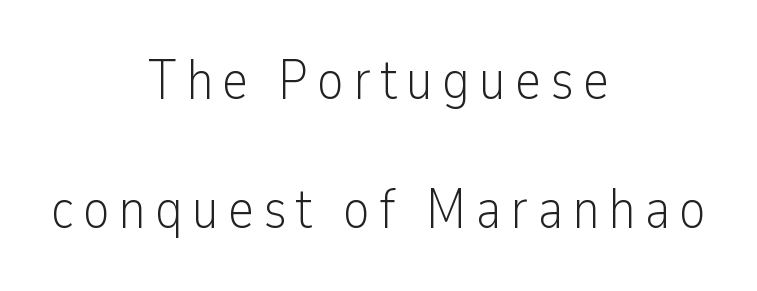
{"serif": "no", "italic": "no", "bold": "no", "weight": "light", "width": "condensed", "stroke_contrast": "low", "x_height": "medium", "monospaced": "no", "underline": "no", "align": "center", "line_spacing": "loose", "line_spacing_ratio": 2.31, "glyph_px": 56}
